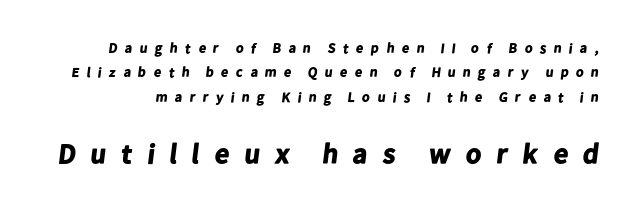
The glyphs have the mass of a bold cut. Descender tails drop into unmarked territory. The rendering inserts visible extra space after every character. Grotesque or geometric, the face here clearly has no serifs. The following chunk of copy outweighs the initial chunk in type size.
